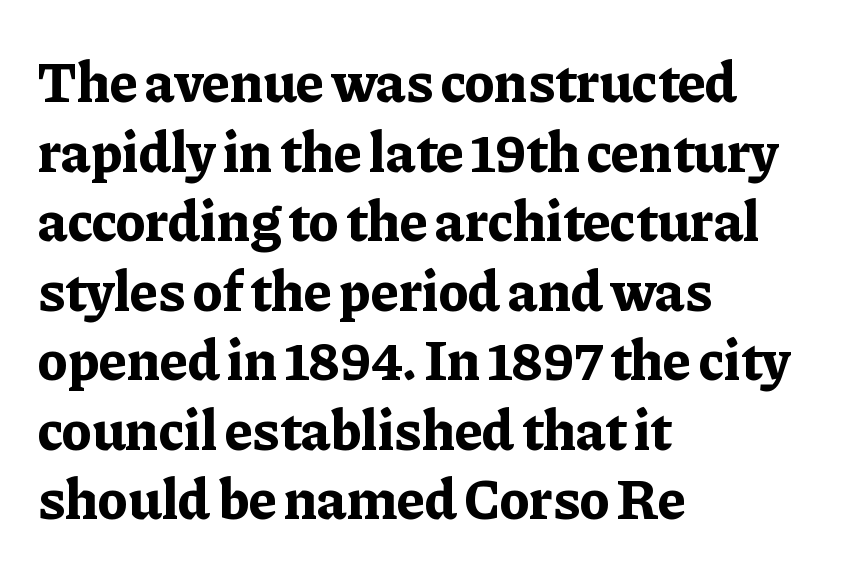
Q: Is the text bold? A: Yes.
Q: Is the text italic (slanted)? A: No, it is upright.
Q: Is the typeface a serif or a sans-serif typeface? A: Serif.
Q: Is the text underlined? A: No.
Q: How is the paragraph aligned? A: Left-aligned.
Q: Is the spacing between letters normal or unusually wide? A: Normal.
Q: Width (condensed, normal, or wide)? A: Normal.
Q: Stroke contrast? A: Low.
Q: x-height? A: Medium.
Q: Monospaced? A: No.
